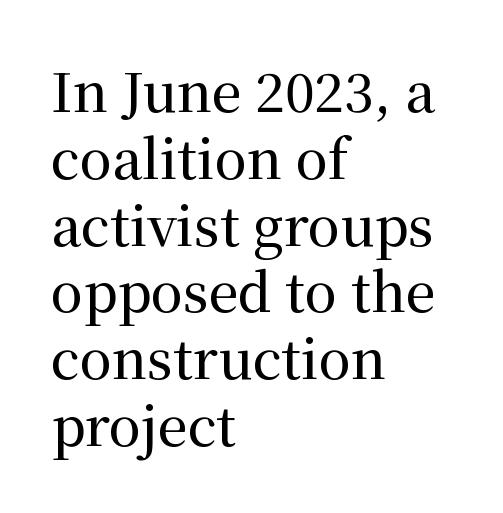
Q: Is the text italic (slanted)? A: No, it is upright.
Q: Is the typeface a serif or a sans-serif typeface? A: Serif.
Q: Is the text underlined? A: No.
Q: How is the paragraph aligned? A: Left-aligned.
Q: Is the spacing between letters normal or unusually wide? A: Normal.
Q: Is the spacing between lines tight, normal or loose? A: Normal.
Q: Width (condensed, normal, or wide)? A: Normal.
Q: Stroke contrast? A: Medium.
Q: x-height? A: Medium.
Q: Monospaced? A: No.
